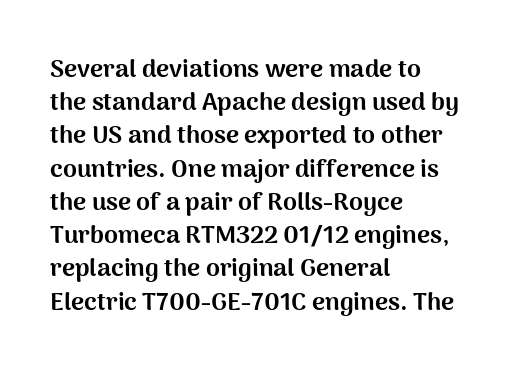
Q: Is the text bold? A: Yes.
Q: Is the text italic (slanted)? A: No, it is upright.
Q: Is the text underlined? A: No.
Q: How is the paragraph aligned? A: Left-aligned.
Q: Is the spacing between letters normal or unusually wide? A: Normal.
Q: Is the spacing between lines tight, normal or loose? A: Normal.
